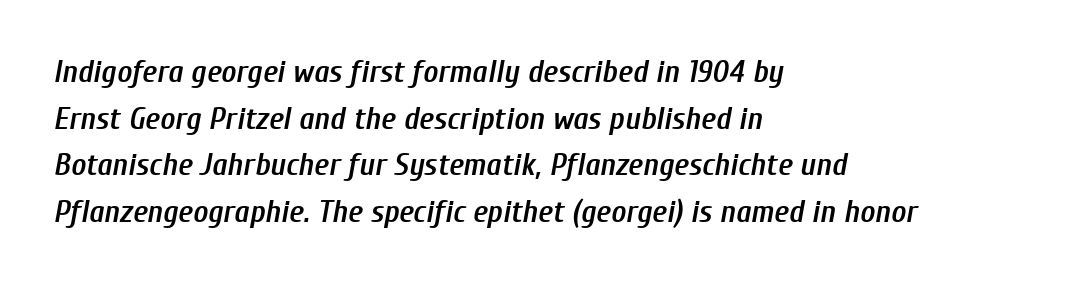
{"italic": "yes", "lean": "right", "slant_degrees": 10, "bold": "semi", "weight": "semibold", "width": "condensed", "stroke_contrast": "low", "x_height": "medium", "monospaced": "no", "underline": "no", "align": "left", "line_spacing": "normal", "line_spacing_ratio": 1.46, "letter_spacing": "normal", "letter_spacing_em": 0.0, "glyph_px": 32}
